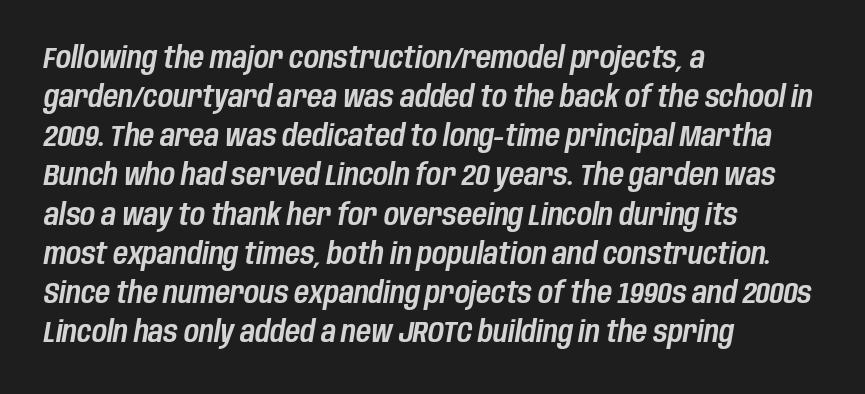
Q: Is the text italic (slanted)? A: Yes, it leans right by about 10 degrees.
Q: Is the text underlined? A: No.
Q: How is the paragraph aligned? A: Left-aligned.
Q: Is the spacing between letters normal or unusually wide? A: Normal.
Q: Is the spacing between lines tight, normal or loose? A: Normal.
Q: Width (condensed, normal, or wide)? A: Condensed.
Q: Stroke contrast? A: Low.
Q: x-height? A: Large.
Q: Monospaced? A: No.
